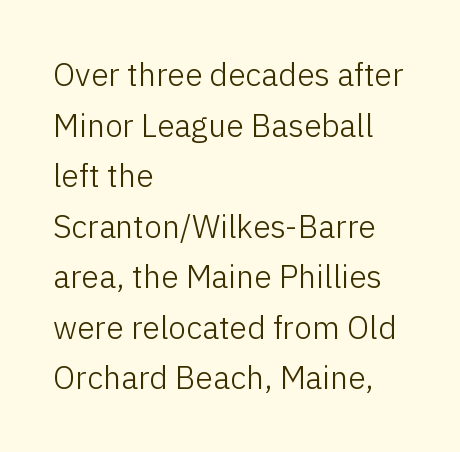
{"serif": "no", "italic": "no", "bold": "no", "weight": "light", "width": "normal", "stroke_contrast": "low", "x_height": "medium", "monospaced": "no", "underline": "no", "align": "left", "line_spacing": "normal", "line_spacing_ratio": 1.58, "letter_spacing": "normal", "letter_spacing_em": 0.0, "glyph_px": 32}
